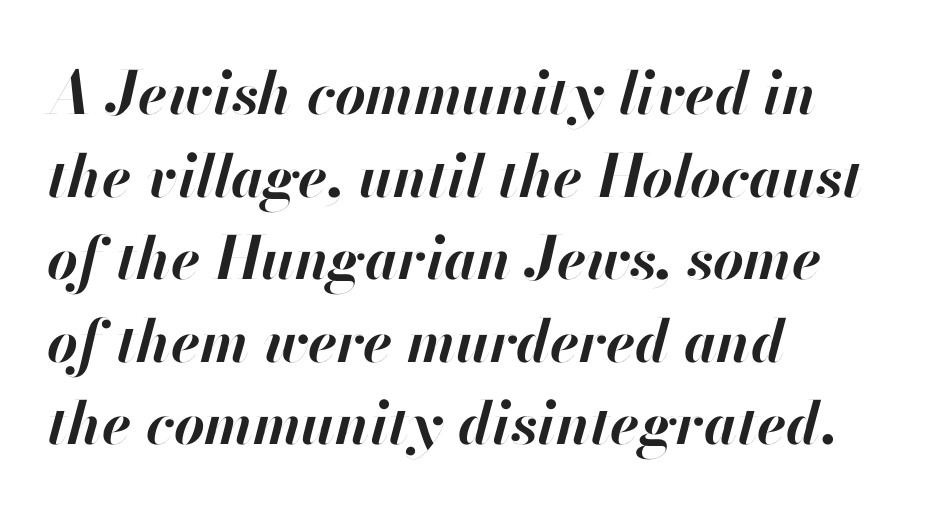
{"italic": "yes", "lean": "right", "slant_degrees": 13, "bold": "yes", "weight": "bold", "width": "normal", "stroke_contrast": "high", "x_height": "small", "monospaced": "no", "underline": "no", "align": "left", "line_spacing": "normal", "line_spacing_ratio": 1.4, "letter_spacing": "normal", "letter_spacing_em": 0.0, "glyph_px": 59}
